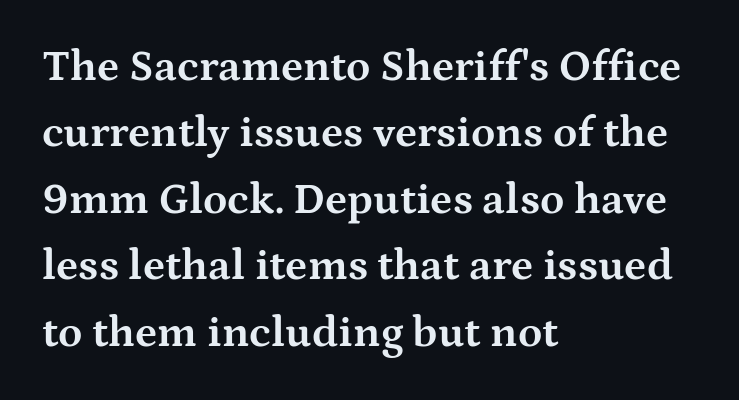
The image shows 44 px bold, wide serif type, upright; set left-aligned, normal line spacing (1.51x), normal letter spacing, not underlined; medium stroke contrast and a medium x-height.
